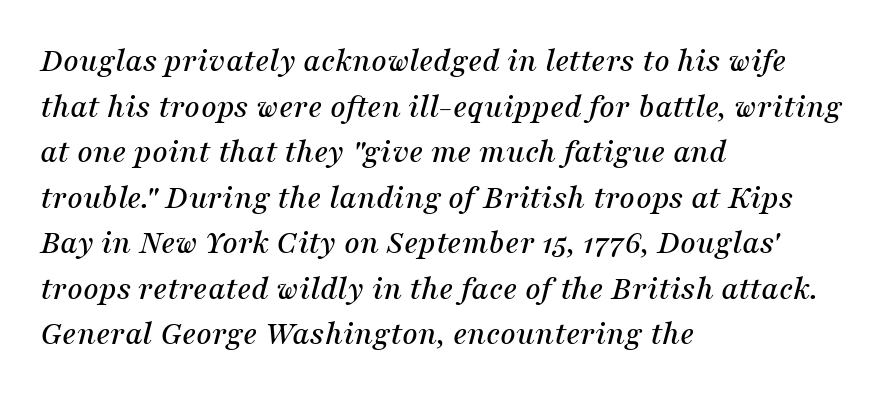
Q: Is the text italic (slanted)? A: Yes, it leans right by about 16 degrees.
Q: Is the typeface a serif or a sans-serif typeface? A: Serif.
Q: Is the text underlined? A: No.
Q: How is the paragraph aligned? A: Left-aligned.
Q: Is the spacing between letters normal or unusually wide? A: Normal.
Q: Is the spacing between lines tight, normal or loose? A: Normal.
Q: Width (condensed, normal, or wide)? A: Normal.
Q: Stroke contrast? A: Medium.
Q: x-height? A: Medium.
Q: Monospaced? A: No.
